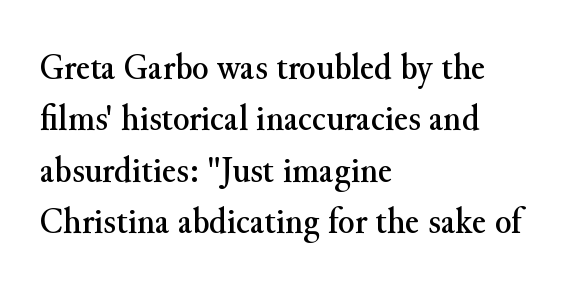
Q: Is the text italic (slanted)? A: No, it is upright.
Q: Is the typeface a serif or a sans-serif typeface? A: Serif.
Q: Is the text underlined? A: No.
Q: How is the paragraph aligned? A: Left-aligned.
Q: Is the spacing between letters normal or unusually wide? A: Normal.
Q: Is the spacing between lines tight, normal or loose? A: Normal.
Q: Width (condensed, normal, or wide)? A: Normal.
Q: Stroke contrast? A: Medium.
Q: x-height? A: Small.
Q: Monospaced? A: No.
